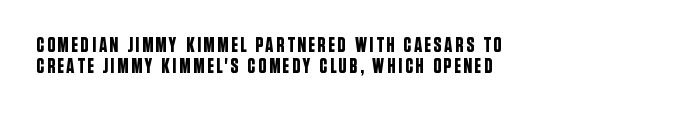
The lines in this sample share a left origin and differ only in where they stop. A typesetter would mark this as roman, not italic. The specimen omits any rule beneath the text block's lines. The block of text is dense from top to bottom, with scant space between rows.
